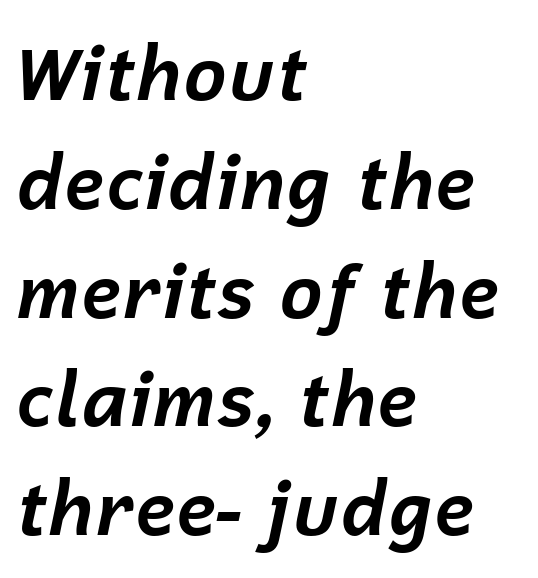
Looking at the ascenders, they clearly lean. The space between consecutive lines is moderate. The passage is arranged the way most books set body copy — flush left. Underline: absent. Is the letter spacing exaggerated? No — it looks like the ordinary default.
